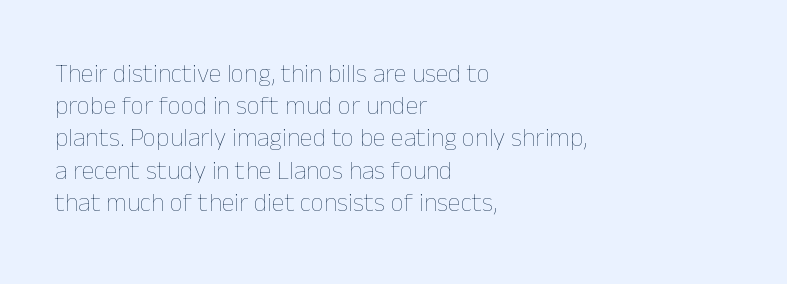
No letter is thick-stroked: the sample isn't bold. The lettering stays uniformly vertical, giving the passage a roman look. This sample uses plain, unmodified letter spacing. These lines stack with their left ends in a neat column. The gap between lines stays unmarked.
